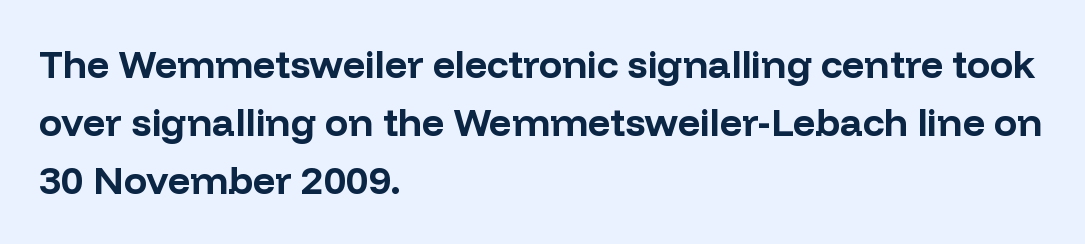
Proportional: the letters do not fall into vertical columns. As a designer I'd log this as weight 700, bold. If you drew a ruler down the left edge, every line would touch it. Observe the absence of serifs on each vertical stroke in this sample. Descenders are the only things crossing below the line.
